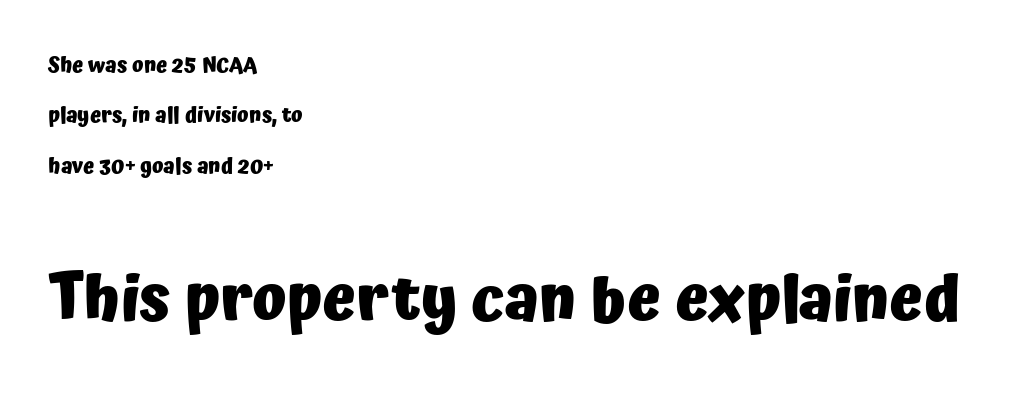
{"serif": "no", "italic": "no", "bold": "yes", "weight": "heavy", "width": "normal", "stroke_contrast": "low", "x_height": "medium", "monospaced": "no", "underline": "no", "align": "left", "line_spacing": "loose", "line_spacing_ratio": 2.4, "letter_spacing": "normal", "letter_spacing_em": 0.0, "larger_block": "second", "size_ratio": 3.0, "glyph_px": 63}
